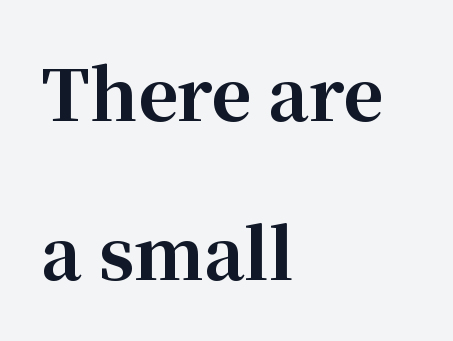
{"serif": "yes", "italic": "no", "bold": "yes", "weight": "bold", "width": "normal", "stroke_contrast": "high", "x_height": "medium", "monospaced": "no", "underline": "no", "align": "left", "line_spacing": "loose", "line_spacing_ratio": 2.3, "letter_spacing": "normal", "letter_spacing_em": 0.0, "glyph_px": 69}
